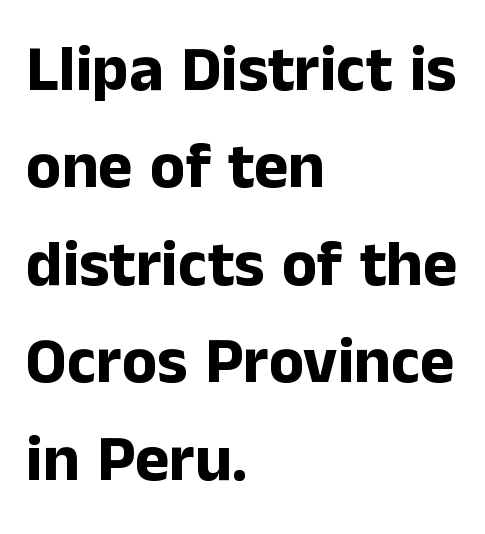
It's the straight-up-and-down kind of type. Caption: multi-line text, flush left, ragged right. Clear beneath every line of the passage. Strong, thick strokes mark this as bold type. Compared with typical paragraphs, the rows here are spaced about the same. Think of a printed novel: that variable character pitch is what you see here.
